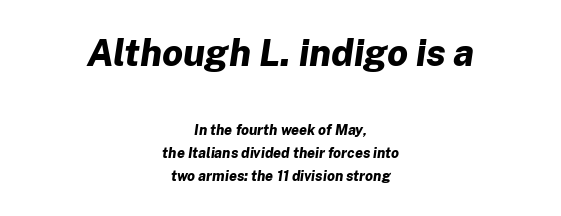
The image shows 37 px bold type, italic (leaning right); set centered, normal line spacing (1.66x), normal letter spacing, not underlined; the first (top) block is 2.64x larger; low stroke contrast and a medium x-height.
